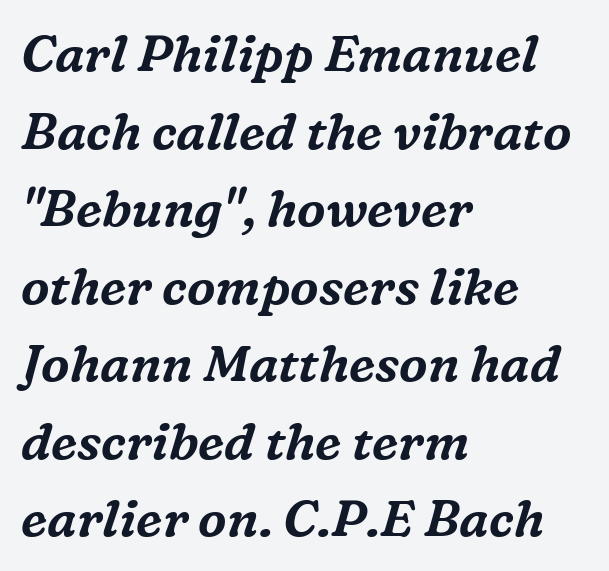
The image shows 51 px serif type, italic (leaning right); set left-aligned, normal line spacing (1.52x), normal letter spacing, not underlined; medium stroke contrast and a medium x-height.
